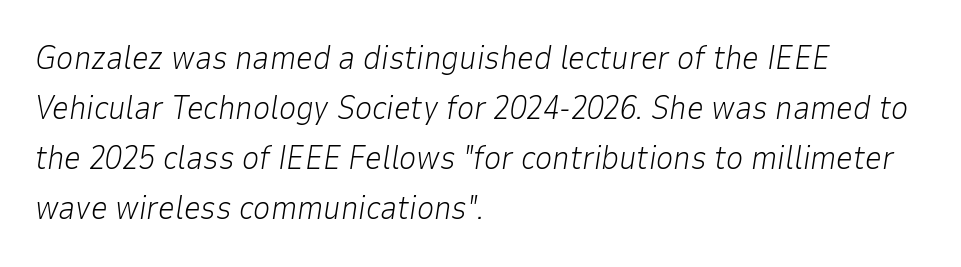
Q: Is the text bold? A: No.
Q: Is the text italic (slanted)? A: Yes, it leans right by about 9 degrees.
Q: Is the text underlined? A: No.
Q: How is the paragraph aligned? A: Left-aligned.
Q: Is the spacing between letters normal or unusually wide? A: Normal.
Q: Is the spacing between lines tight, normal or loose? A: Normal.
Q: Width (condensed, normal, or wide)? A: Normal.
Q: Stroke contrast? A: Low.
Q: x-height? A: Medium.
Q: Monospaced? A: No.
